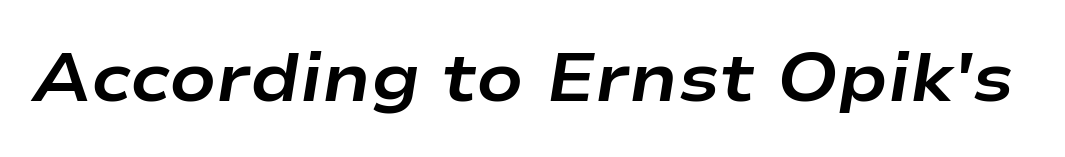
Notice how the stems are inclined rather than vertical — that's the hallmark of italics. Any mark beneath the type? The region is blank. Compared with an ordinary text face, these strokes are far heavier — a full bold. Spacing between characters is what you'd get straight out of the box.
